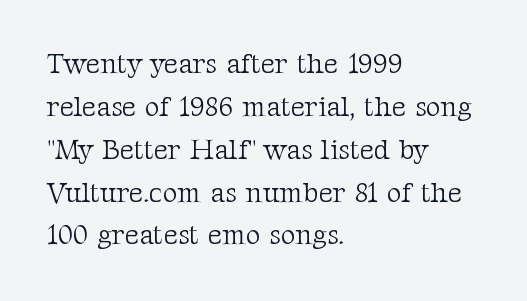
{"serif": "yes", "italic": "no", "bold": "no", "weight": "light", "width": "normal", "stroke_contrast": "medium", "x_height": "medium", "monospaced": "no", "underline": "no", "align": "left", "line_spacing": "normal", "line_spacing_ratio": 1.53, "letter_spacing": "normal", "letter_spacing_em": 0.0, "glyph_px": 28}
